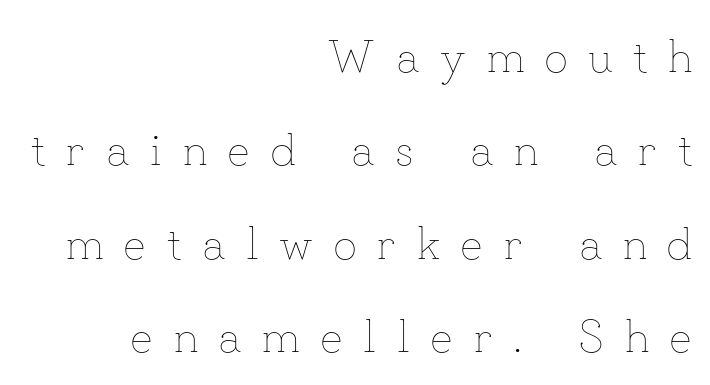
{"italic": "no", "bold": "no", "weight": "thin", "width": "normal", "stroke_contrast": "low", "x_height": "small", "monospaced": "no", "underline": "no", "align": "right", "line_spacing": "loose", "line_spacing_ratio": 2.03, "letter_spacing": "wide", "letter_spacing_em": 0.45, "glyph_px": 46}
